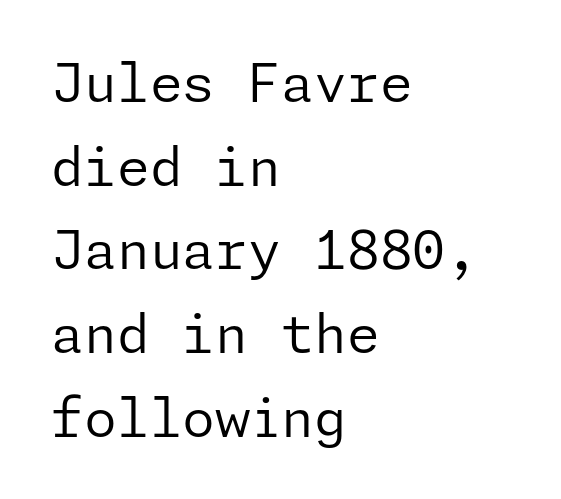
{"serif": "no", "italic": "no", "bold": "no", "weight": "regular", "width": "normal", "stroke_contrast": "low", "x_height": "medium", "underline": "no", "align": "left", "line_spacing": "normal", "line_spacing_ratio": 1.58, "letter_spacing": "normal", "letter_spacing_em": 0.0, "glyph_px": 53}
